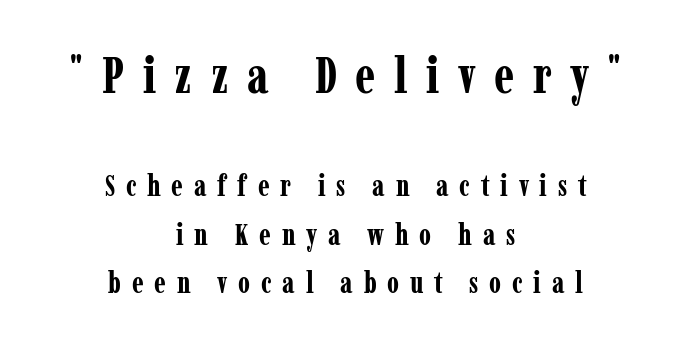
Q: Is the text bold? A: Yes.
Q: Is the text italic (slanted)? A: No, it is upright.
Q: Is the typeface a serif or a sans-serif typeface? A: Serif.
Q: Is the text underlined? A: No.
Q: How is the paragraph aligned? A: Centered.
Q: Is the spacing between letters normal or unusually wide? A: Unusually wide.
Q: Is the spacing between lines tight, normal or loose? A: Normal.
Q: Which block of text is set in a larger size, the first (top) or the second (bottom)? A: The first (top) one.
Q: Width (condensed, normal, or wide)? A: Condensed.
Q: Stroke contrast? A: Low.
Q: x-height? A: Medium.
Q: Monospaced? A: No.
